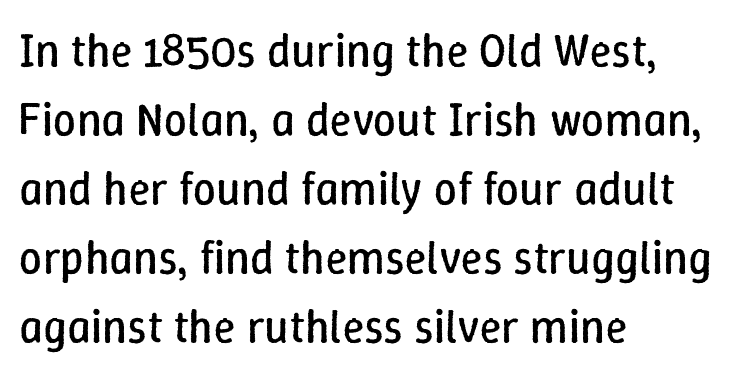
{"italic": "no", "bold": "no", "weight": "regular", "width": "normal", "stroke_contrast": "low", "x_height": "medium", "monospaced": "no", "underline": "no", "align": "left", "line_spacing": "normal", "line_spacing_ratio": 1.5, "letter_spacing": "normal", "letter_spacing_em": 0.0, "glyph_px": 46}
